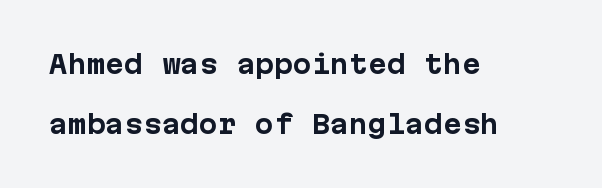
{"italic": "no", "bold": "yes", "underline": "no", "align": "left", "line_spacing": "loose", "line_spacing_ratio": 2.39, "letter_spacing": "normal", "letter_spacing_em": 0.0, "glyph_px": 25}
